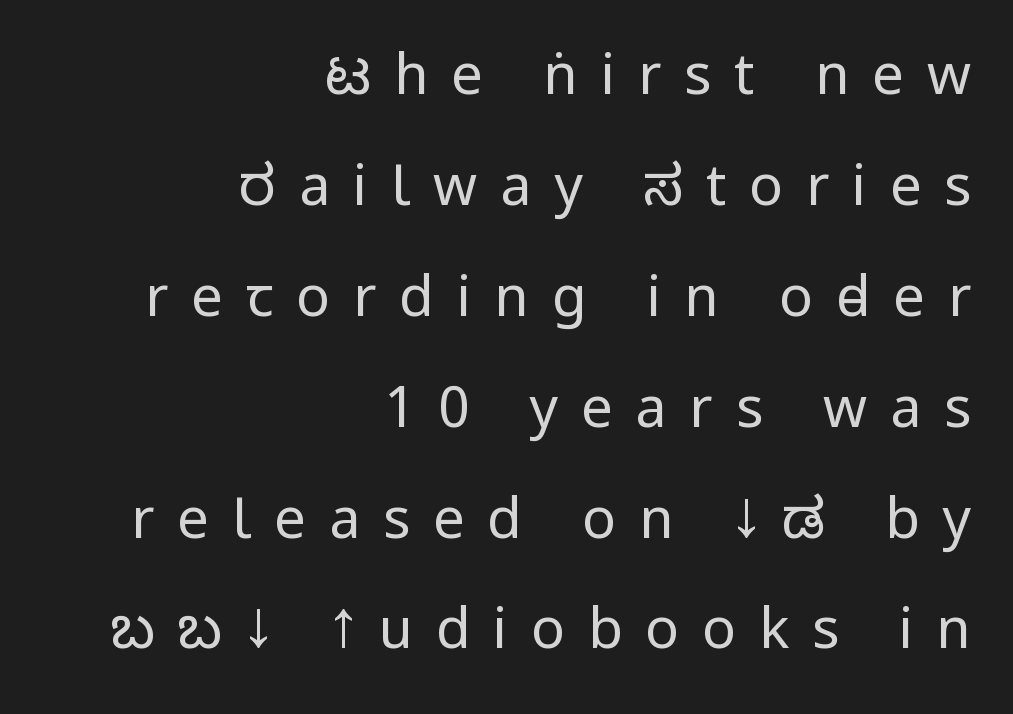
Q: Is the text bold? A: No.
Q: Is the text italic (slanted)? A: No, it is upright.
Q: Is the typeface a serif or a sans-serif typeface? A: Sans-serif.
Q: Is the text underlined? A: No.
Q: How is the paragraph aligned? A: Right-aligned.
Q: Is the spacing between letters normal or unusually wide? A: Unusually wide.
Q: Is the spacing between lines tight, normal or loose? A: Loose.
Q: Width (condensed, normal, or wide)? A: Condensed.
Q: Stroke contrast? A: Low.
Q: x-height? A: Large.
Q: Monospaced? A: No.
